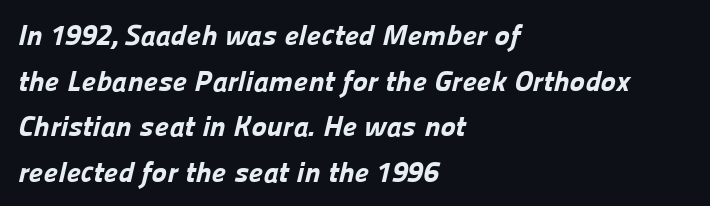
The line-height multiplier appears to be the usual default. The specimen omits any rule beneath the text block's lines. There is no visible air inserted between adjacent glyphs. The face used here is a sans, in the tradition of grotesques and geometrics. Do the characters align in a grid? No, the font is proportional.
